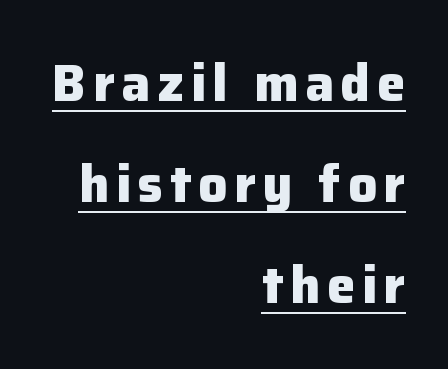
The image shows 51 px heavy sans-serif type, upright; set right-aligned, loose line spacing (1.98x), underlined; low stroke contrast and a medium x-height.
